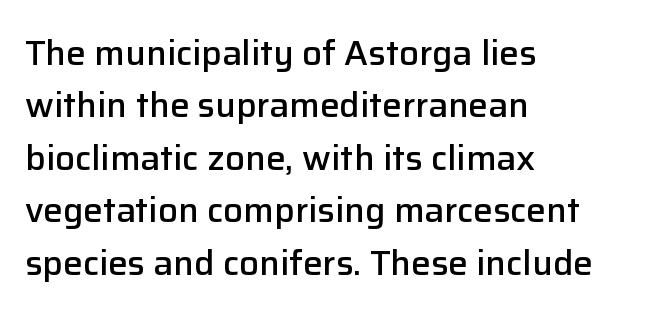
{"serif": "no", "italic": "no", "bold": "semi", "weight": "semibold", "width": "normal", "stroke_contrast": "low", "x_height": "medium", "monospaced": "no", "underline": "no", "align": "left", "line_spacing": "normal", "line_spacing_ratio": 1.5, "letter_spacing": "normal", "letter_spacing_em": 0.0, "glyph_px": 35}
